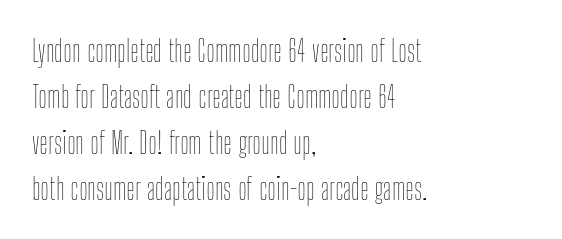
Q: Is the text bold? A: No.
Q: Is the text italic (slanted)? A: No, it is upright.
Q: Is the text underlined? A: No.
Q: How is the paragraph aligned? A: Left-aligned.
Q: Is the spacing between letters normal or unusually wide? A: Normal.
Q: Is the spacing between lines tight, normal or loose? A: Normal.
Q: Width (condensed, normal, or wide)? A: Condensed.
Q: Stroke contrast? A: Low.
Q: x-height? A: Medium.
Q: Monospaced? A: No.
